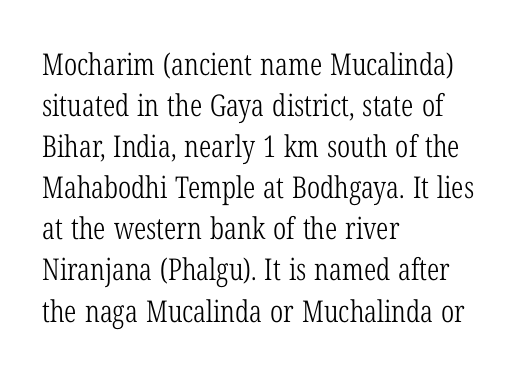
{"serif": "yes", "italic": "no", "bold": "no", "weight": "light", "width": "condensed", "stroke_contrast": "low", "x_height": "medium", "monospaced": "no", "underline": "no", "align": "left", "line_spacing": "normal", "line_spacing_ratio": 1.37, "letter_spacing": "normal", "letter_spacing_em": 0.0, "glyph_px": 30}
